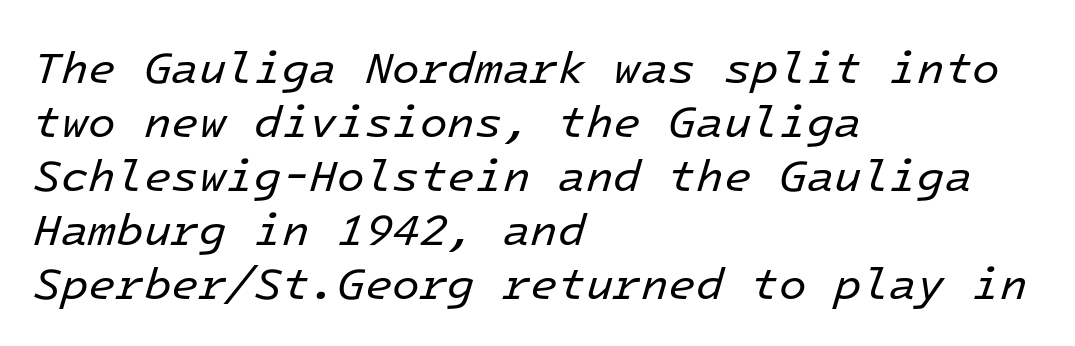
Q: Is the text bold? A: No.
Q: Is the text italic (slanted)? A: Yes, it leans right by about 16 degrees.
Q: Is the text underlined? A: No.
Q: How is the paragraph aligned? A: Left-aligned.
Q: Is the spacing between letters normal or unusually wide? A: Normal.
Q: Width (condensed, normal, or wide)? A: Normal.
Q: Stroke contrast? A: Low.
Q: x-height? A: Medium.
Q: Monospaced? A: Yes.
